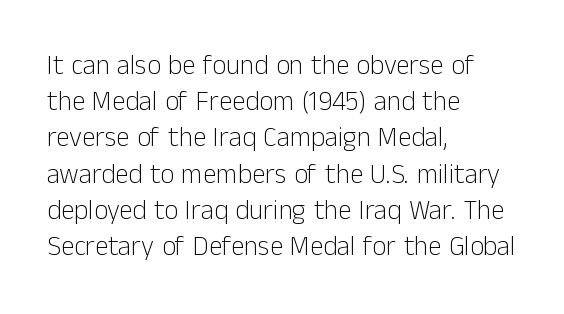
The image shows 27 px text type, upright; set left-aligned, normal line spacing (1.34x), normal letter spacing, not underlined.
